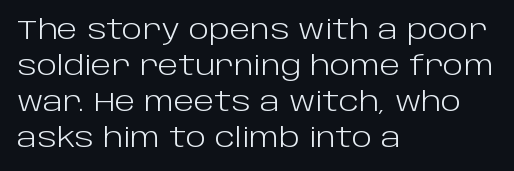
{"italic": "no", "bold": "no", "underline": "no", "align": "left", "line_spacing": "normal", "line_spacing_ratio": 1.33, "letter_spacing": "normal", "letter_spacing_em": 0.0, "glyph_px": 27}
